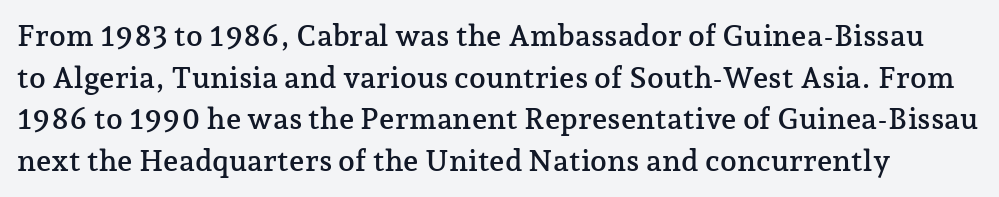
Q: Is the text italic (slanted)? A: No, it is upright.
Q: Is the typeface a serif or a sans-serif typeface? A: Serif.
Q: Is the text underlined? A: No.
Q: Is the spacing between letters normal or unusually wide? A: Normal.
Q: Is the spacing between lines tight, normal or loose? A: Normal.
Q: Width (condensed, normal, or wide)? A: Normal.
Q: Stroke contrast? A: Low.
Q: x-height? A: Medium.
Q: Monospaced? A: No.
